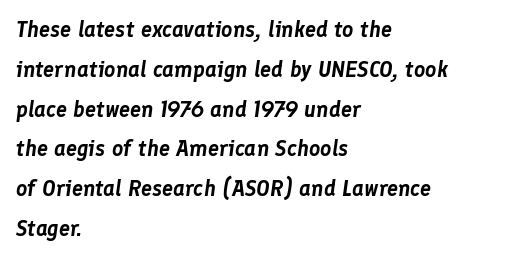
Q: Is the text italic (slanted)? A: Yes, it leans right by about 8 degrees.
Q: Is the text underlined? A: No.
Q: How is the paragraph aligned? A: Left-aligned.
Q: Is the spacing between letters normal or unusually wide? A: Normal.
